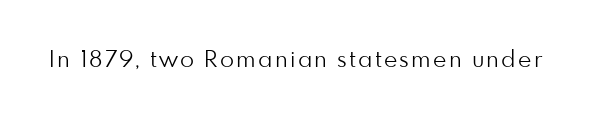
The image shows 23 px text type, upright; set not underlined.
